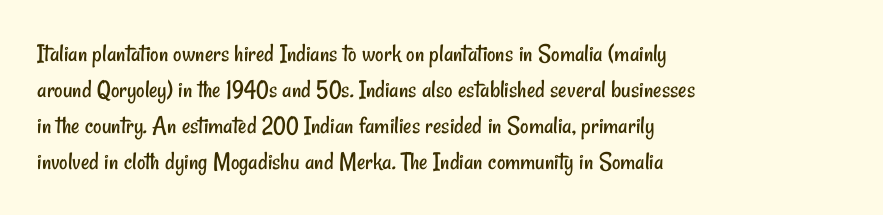
The image shows 26 px text type; set left-aligned, normal line spacing (1.38x), normal letter spacing, not underlined.
